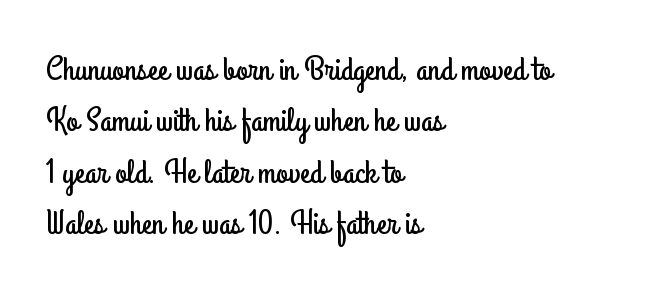
The image shows 34 px condensed sans-serif type; set left-aligned, normal line spacing (1.51x), normal letter spacing, not underlined; low stroke contrast and a small x-height.
